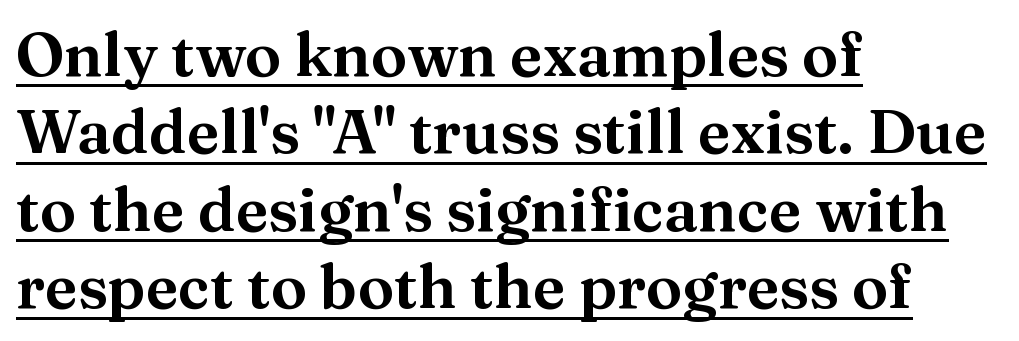
Q: Is the text italic (slanted)? A: No, it is upright.
Q: Is the typeface a serif or a sans-serif typeface? A: Serif.
Q: Is the text underlined? A: Yes.
Q: How is the paragraph aligned? A: Left-aligned.
Q: Is the spacing between letters normal or unusually wide? A: Normal.
Q: Is the spacing between lines tight, normal or loose? A: Normal.
Q: Width (condensed, normal, or wide)? A: Normal.
Q: Stroke contrast? A: Medium.
Q: x-height? A: Medium.
Q: Monospaced? A: No.
